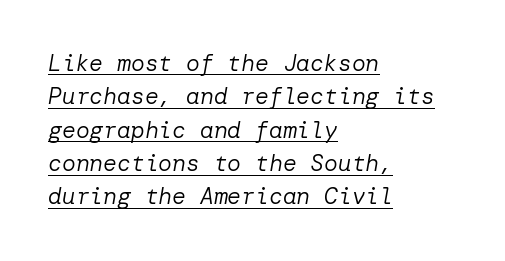
{"italic": "yes", "lean": "right", "slant_degrees": 10, "bold": "no", "underline": "yes", "align": "left", "line_spacing": "normal", "line_spacing_ratio": 1.45, "letter_spacing": "normal", "letter_spacing_em": 0.0, "glyph_px": 23}
